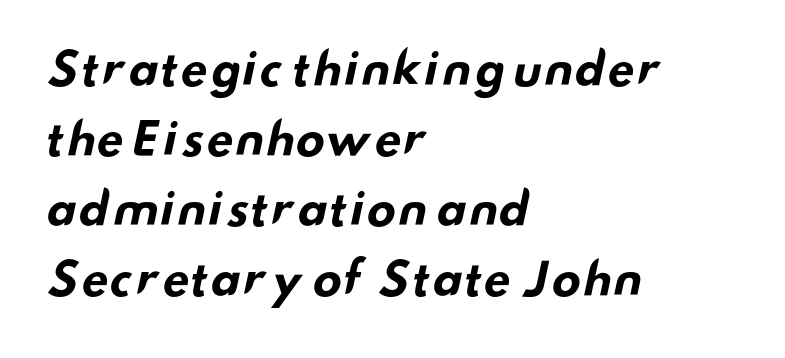
{"serif": "no", "bold": "yes", "weight": "bold", "width": "wide", "stroke_contrast": "low", "x_height": "small", "monospaced": "no", "underline": "no", "align": "left", "line_spacing": "normal", "line_spacing_ratio": 1.59, "letter_spacing": "normal", "letter_spacing_em": 0.0, "glyph_px": 44}
